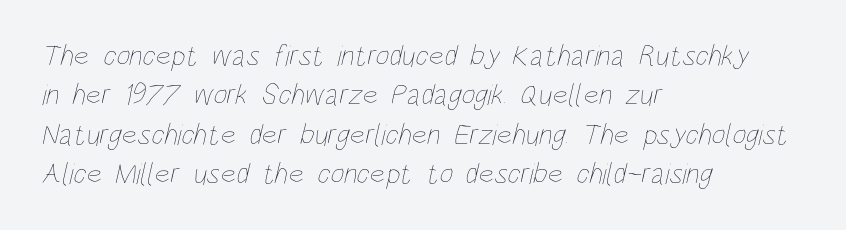
{"bold": "no", "weight": "thin", "width": "condensed", "stroke_contrast": "low", "x_height": "large", "monospaced": "no", "underline": "no", "align": "left", "line_spacing": "normal", "line_spacing_ratio": 1.31, "letter_spacing": "normal", "letter_spacing_em": 0.0, "glyph_px": 30}
